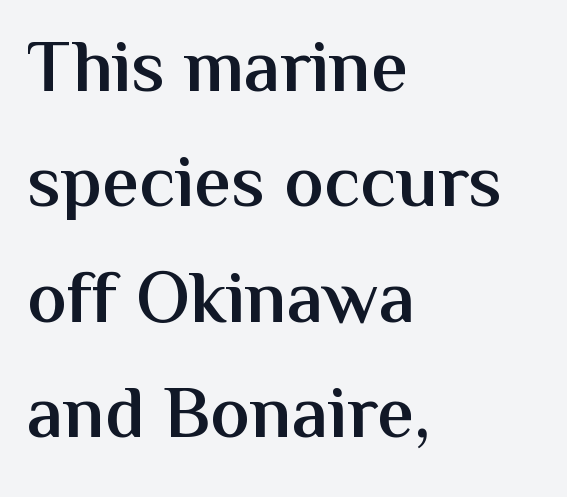
The image shows 74 px semibold sans-serif type, upright; set left-aligned, normal line spacing (1.56x), normal letter spacing, not underlined; medium stroke contrast and a medium x-height.
